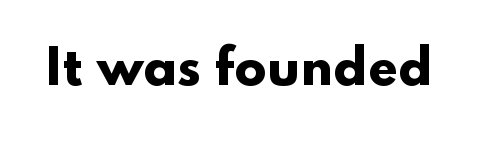
Bare-footed words on every line. This sample uses a sans-serif face. The rendering uses natural spacing where letterforms have individual widths. Summary of weight: heavy, a full bold.
